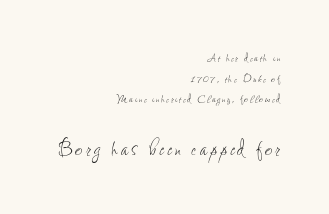
Size hierarchy here favors the trailing block over the leading one. Typeset ragged left — the right edge is the straight one. Bare-footed words on every line. This is not heavy type; no bold has been used. The rows are spaced the way most documents space them.
